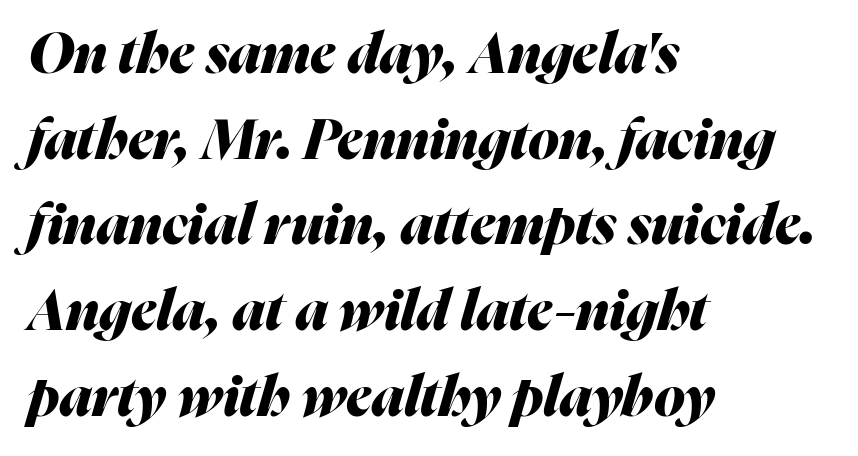
{"italic": "yes", "lean": "right", "slant_degrees": 16, "bold": "yes", "weight": "heavy", "width": "normal", "stroke_contrast": "medium", "x_height": "medium", "monospaced": "no", "underline": "no", "align": "left", "line_spacing": "normal", "line_spacing_ratio": 1.53, "letter_spacing": "normal", "letter_spacing_em": 0.0, "glyph_px": 56}
